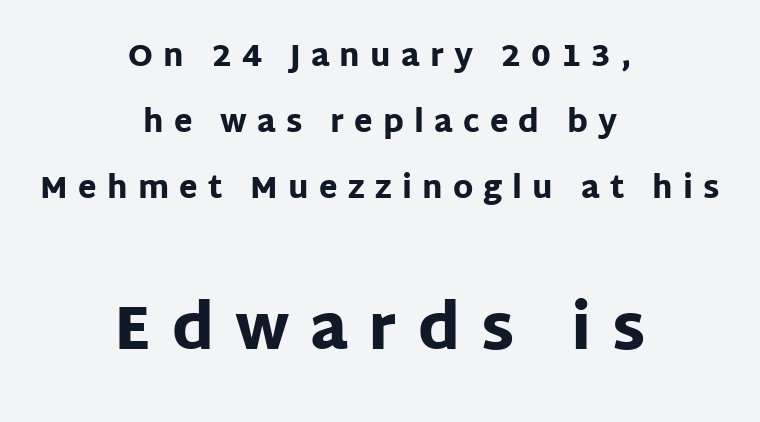
This rendering employs a face without finishing strokes, i.e., a sans-serif. Nope, not italic — everything's standing straight. Bare-footed words on every line. The letters advance in unequal steps, a hallmark of proportional type. A full-strength bold gives these letters their thick strokes. Compared with a flush-left layout, this one balances lines on the center instead.
